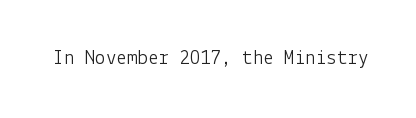
{"italic": "no", "bold": "no", "underline": "no", "letter_spacing": "normal", "letter_spacing_em": 0.0, "glyph_px": 21}
